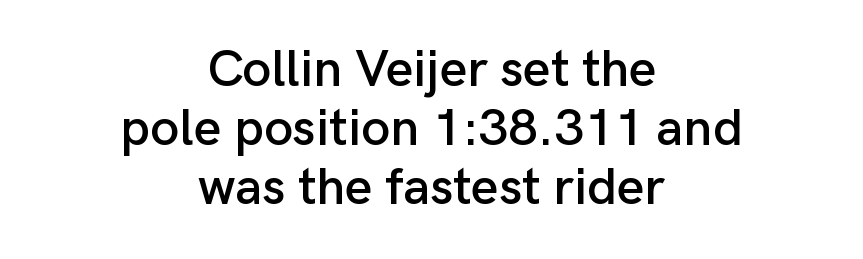
Q: Is the text italic (slanted)? A: No, it is upright.
Q: Is the typeface a serif or a sans-serif typeface? A: Sans-serif.
Q: Is the text underlined? A: No.
Q: How is the paragraph aligned? A: Centered.
Q: Is the spacing between letters normal or unusually wide? A: Normal.
Q: Is the spacing between lines tight, normal or loose? A: Tight.
Q: Width (condensed, normal, or wide)? A: Normal.
Q: Stroke contrast? A: Low.
Q: x-height? A: Medium.
Q: Monospaced? A: No.
